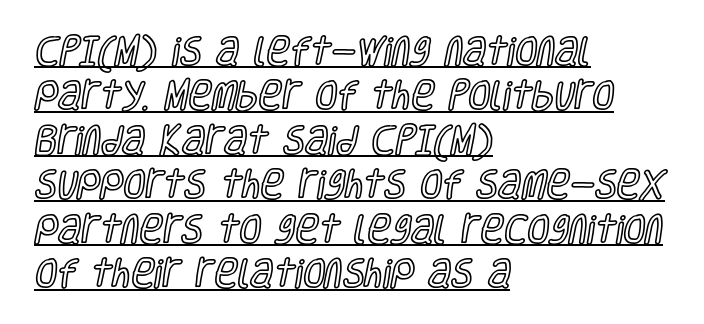
The face used here appears with an underline applied. Spacing verdict: proportional, widths tailored to each character. This rendering uses left alignment, leaving the right contour irregular.
